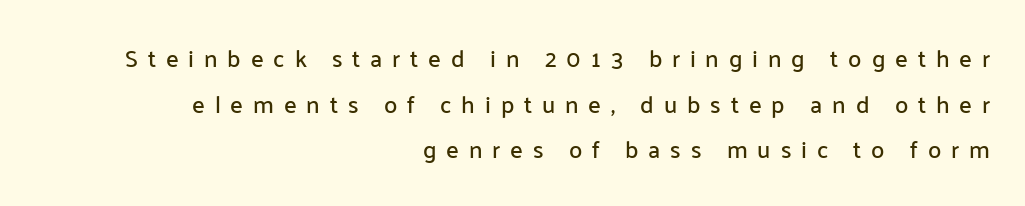
{"italic": "no", "underline": "no", "align": "right", "line_spacing": "loose", "line_spacing_ratio": 1.9, "letter_spacing": "wide", "letter_spacing_em": 0.41, "glyph_px": 24}
